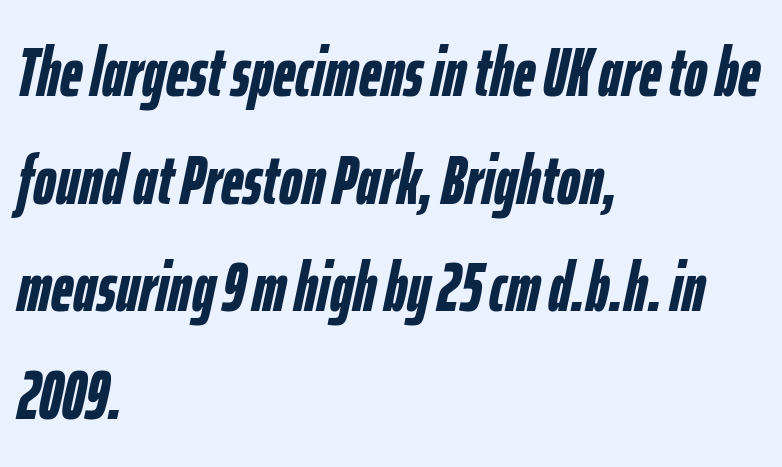
Q: Is the text bold? A: Yes.
Q: Is the text italic (slanted)? A: Yes, it leans right by about 12 degrees.
Q: Is the text underlined? A: No.
Q: How is the paragraph aligned? A: Left-aligned.
Q: Is the spacing between letters normal or unusually wide? A: Normal.
Q: Is the spacing between lines tight, normal or loose? A: Normal.
Q: Width (condensed, normal, or wide)? A: Condensed.
Q: Stroke contrast? A: Low.
Q: x-height? A: Medium.
Q: Monospaced? A: No.
